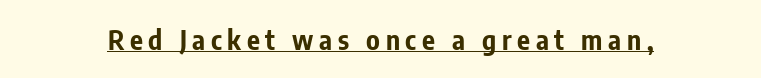
{"italic": "no", "bold": "yes", "underline": "yes", "letter_spacing": "wide", "letter_spacing_em": 0.21, "glyph_px": 27}
